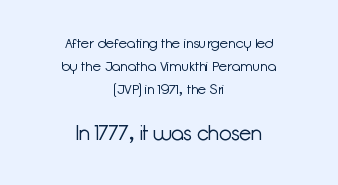
The image shows 20 px text type, upright; set centered, normal line spacing (1.65x), normal letter spacing, not underlined; the second (bottom) block is 1.43x larger.
